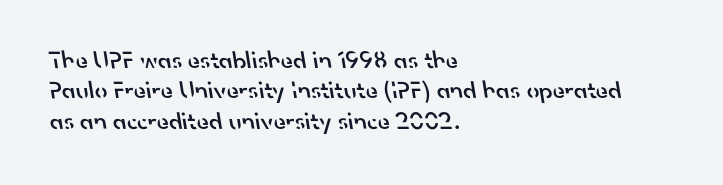
Q: Is the text bold? A: Semi-bold.
Q: Is the text underlined? A: No.
Q: How is the paragraph aligned? A: Left-aligned.
Q: Is the spacing between letters normal or unusually wide? A: Normal.
